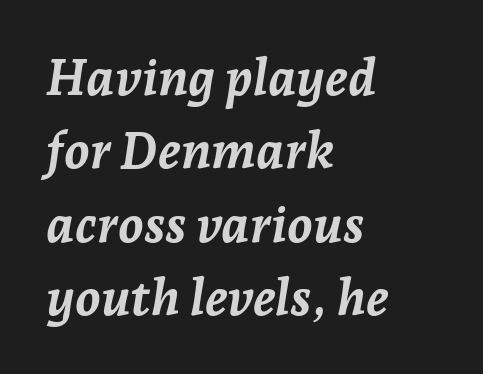
The image shows 51 px semibold type, italic (leaning right); set left-aligned, normal line spacing (1.44x), normal letter spacing, not underlined; low stroke contrast and a medium x-height.
